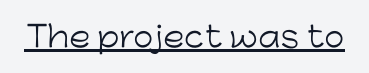
Think of a printed novel: that variable character pitch is what you see here. Nope, not italic — everything's standing straight. What stands out about the letter spacing? Nothing — it is the standard amount. Students, observe the line beneath the letters — that is underlining. The type family on display is of the sans-serif kind. Caption: face not bold, strokes unweighted.
